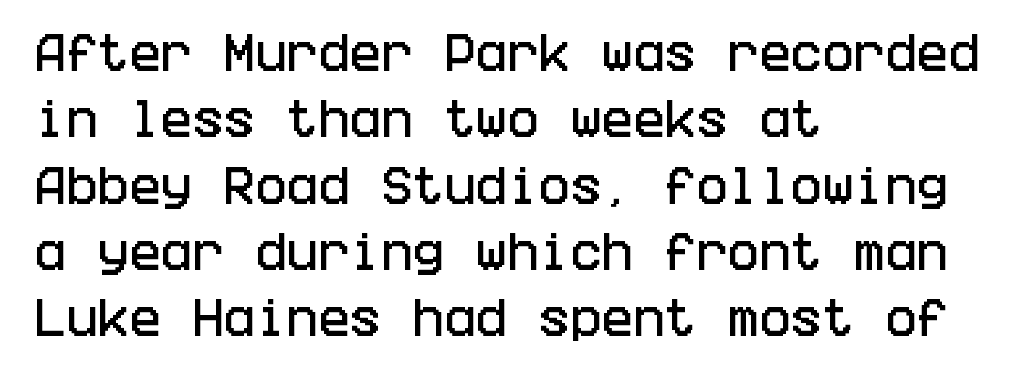
Q: Is the text italic (slanted)? A: No, it is upright.
Q: Is the typeface a serif or a sans-serif typeface? A: Sans-serif.
Q: Is the text underlined? A: No.
Q: How is the paragraph aligned? A: Left-aligned.
Q: Is the spacing between letters normal or unusually wide? A: Normal.
Q: Is the spacing between lines tight, normal or loose? A: Normal.
Q: Width (condensed, normal, or wide)? A: Condensed.
Q: Stroke contrast? A: Low.
Q: x-height? A: Large.
